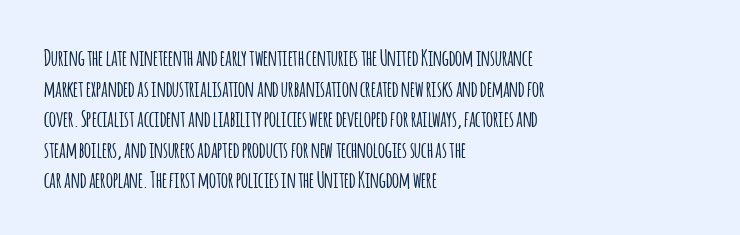
{"italic": "no", "underline": "no", "align": "left", "line_spacing": "normal", "line_spacing_ratio": 1.39, "letter_spacing": "normal", "letter_spacing_em": 0.0, "glyph_px": 22}
